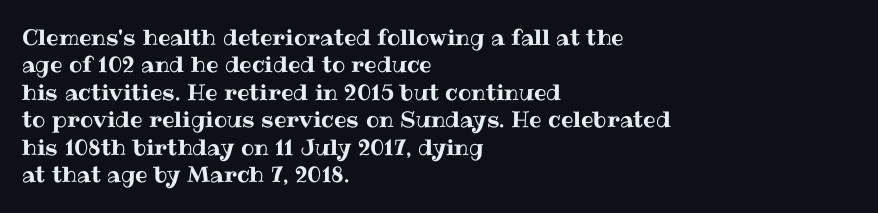
The image shows 22 px text type, upright; set left-aligned, normal line spacing (1.25x), normal letter spacing, not underlined.
